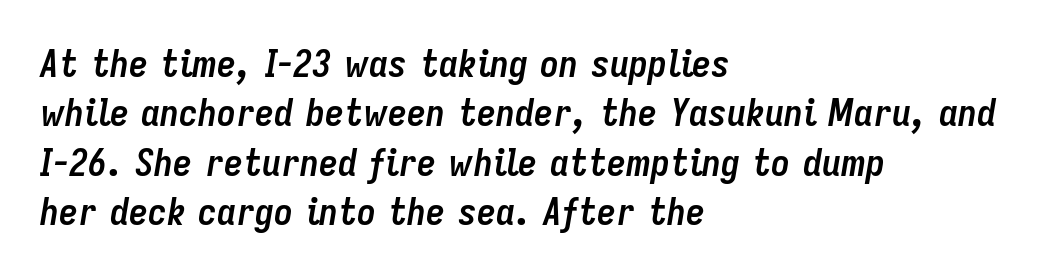
The tracking reads as untouched default to a designer's eye. A typesetter would call this proportional, since set widths differ per character. The face used here has a pronounced slope to its letters. The rows are spaced the way most documents space them.
